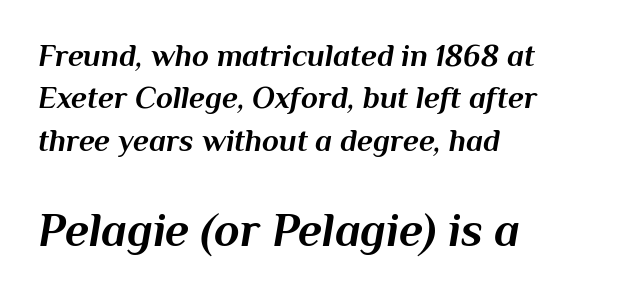
{"italic": "yes", "lean": "right", "slant_degrees": 10, "bold": "yes", "weight": "bold", "width": "normal", "stroke_contrast": "medium", "x_height": "medium", "monospaced": "no", "underline": "no", "align": "left", "line_spacing": "normal", "line_spacing_ratio": 1.37, "letter_spacing": "normal", "letter_spacing_em": 0.0, "larger_block": "second", "size_ratio": 1.52, "glyph_px": 47}
